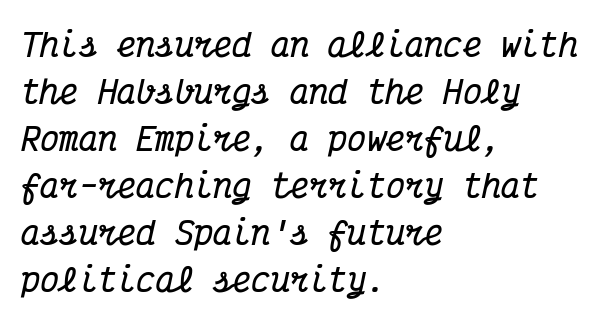
{"serif": "yes", "italic": "yes", "lean": "right", "slant_degrees": 12, "bold": "yes", "weight": "bold", "width": "condensed", "stroke_contrast": "medium", "x_height": "medium", "monospaced": "yes", "underline": "no", "align": "left", "line_spacing": "normal", "line_spacing_ratio": 1.47, "letter_spacing": "normal", "letter_spacing_em": 0.0, "glyph_px": 32}
